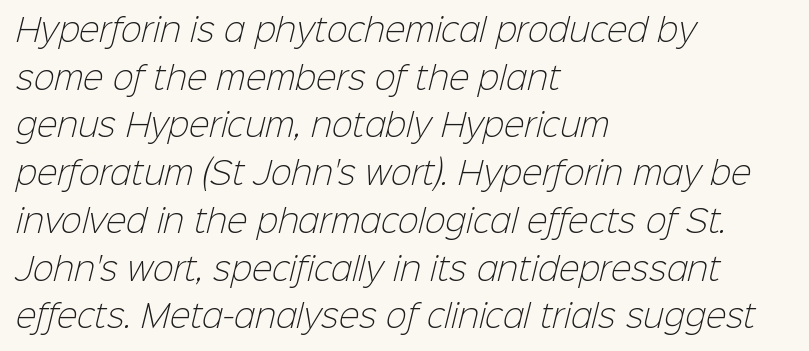
Short note: letters normally spaced. The letters carry no serifs — their stems end cleanly without finishing strokes. The rendering anchors every line to the left-hand side. The letters look calm and open, with moderate or lighter stems. A normal amount of white space separates one row of letters from the next.
